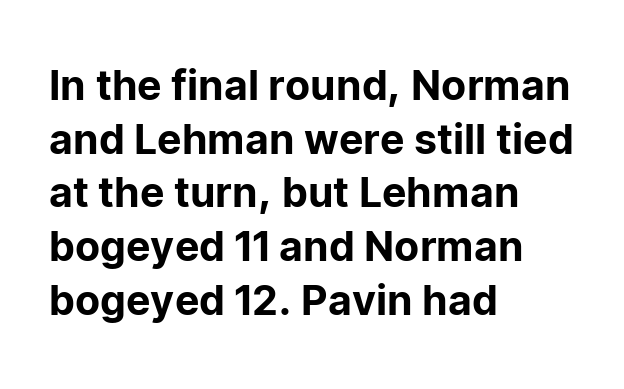
{"serif": "no", "italic": "no", "width": "normal", "stroke_contrast": "low", "x_height": "medium", "monospaced": "no", "underline": "no", "align": "left", "line_spacing": "normal", "line_spacing_ratio": 1.31, "letter_spacing": "normal", "letter_spacing_em": 0.0, "glyph_px": 41}
